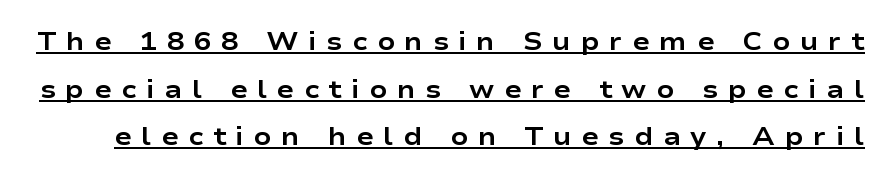
Q: Is the text bold? A: Yes.
Q: Is the text italic (slanted)? A: No, it is upright.
Q: Is the text underlined? A: Yes.
Q: Is the spacing between letters normal or unusually wide? A: Unusually wide.
